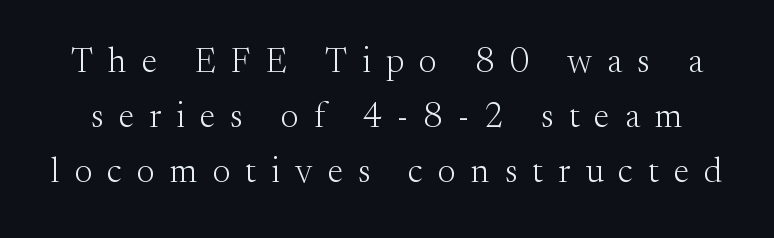
{"serif": "yes", "italic": "no", "bold": "no", "weight": "light", "width": "normal", "stroke_contrast": "medium", "x_height": "small", "monospaced": "no", "underline": "no", "line_spacing": "normal", "line_spacing_ratio": 1.57, "letter_spacing": "wide", "letter_spacing_em": 0.43, "glyph_px": 35}
